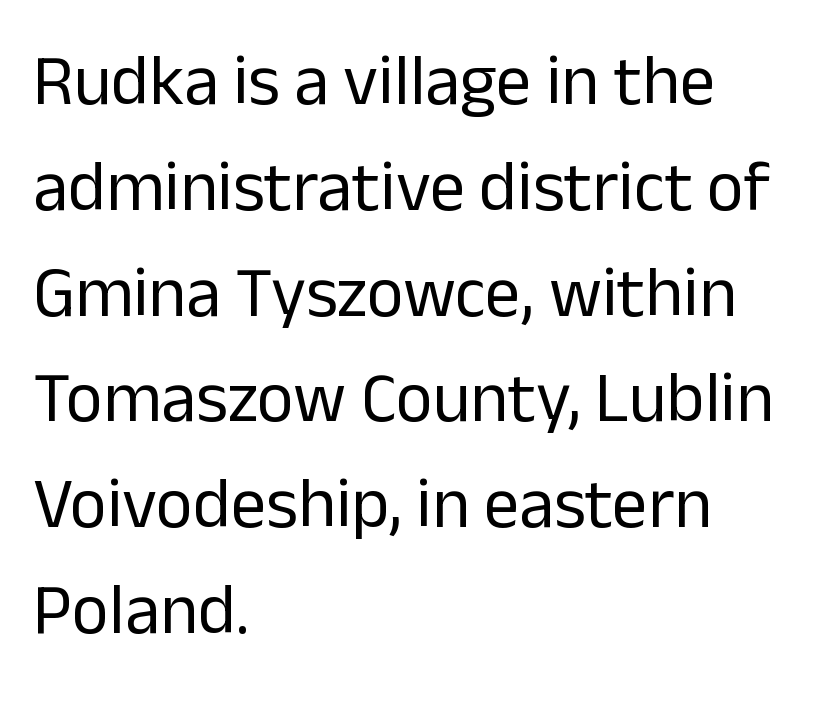
What kind of face is this? One without serifs — a sans. The passage shown stacks its lines at a standard gap. Spacing verdict: proportional, widths tailored to each character. Words float on clear page, feet unadorned. The passage shown has conventional tracking throughout. Italic? Not at all — the glyphs are vertical.
